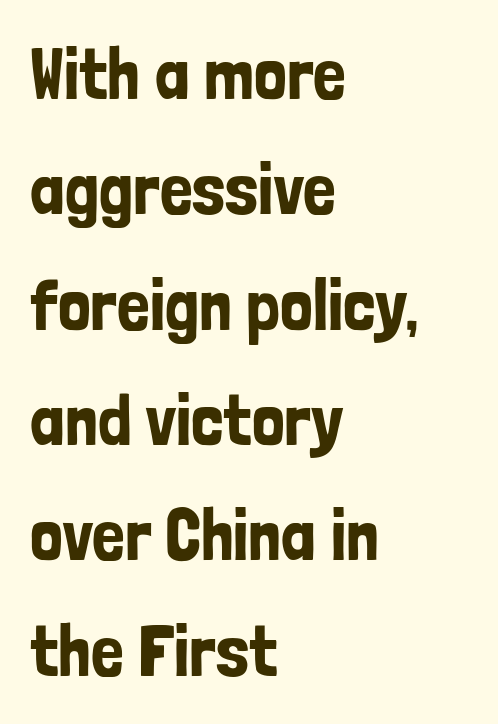
Nobody drew a line under any word here. These lines are rendered in a variable-pitch font. In terms of leading, this rendering sits right in the middle. Students, note that the glyphs here touch the page at normal intervals. The lines are quadded left. Ascenders rise straight up at ninety degrees.
